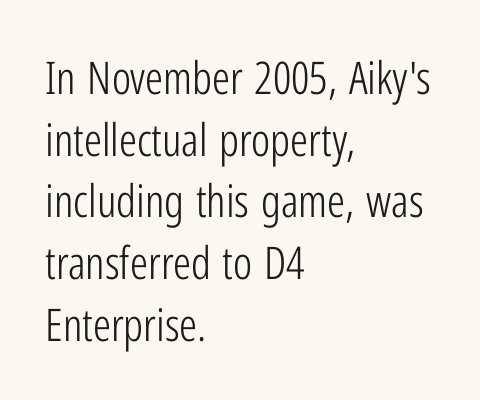
How are the letters spaced? Ordinarily, with no added tracking. Layout note: lines flush left. Unbolded letterforms with no extra heft. Quick note: underline off. This sample has the flowing, uneven cadence of proportional lettering. No italicization has been applied; the sample stays upright.
